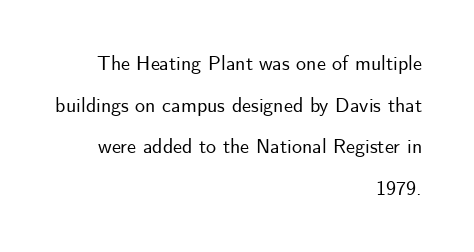
{"italic": "no", "underline": "no", "align": "right", "line_spacing": "loose", "line_spacing_ratio": 2.08, "letter_spacing": "normal", "letter_spacing_em": 0.0, "glyph_px": 20}
